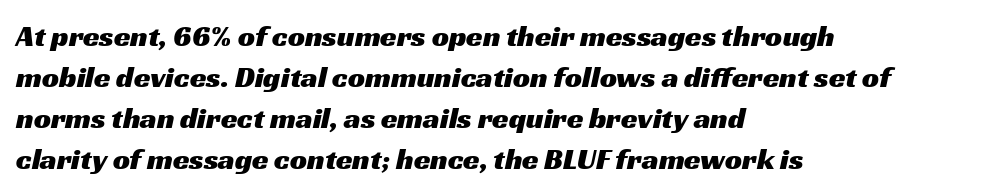
Q: Is the typeface a serif or a sans-serif typeface? A: Sans-serif.
Q: Is the text underlined? A: No.
Q: How is the paragraph aligned? A: Left-aligned.
Q: Is the spacing between letters normal or unusually wide? A: Normal.
Q: Is the spacing between lines tight, normal or loose? A: Normal.
Q: Width (condensed, normal, or wide)? A: Wide.
Q: Stroke contrast? A: Medium.
Q: x-height? A: Medium.
Q: Monospaced? A: No.
